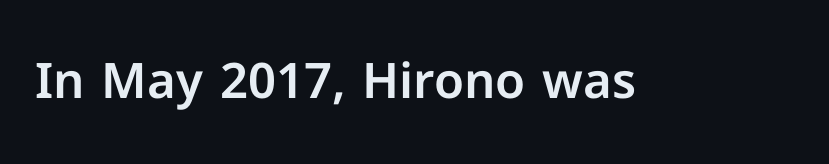
{"serif": "no", "italic": "no", "width": "normal", "stroke_contrast": "low", "x_height": "medium", "monospaced": "no", "underline": "no", "letter_spacing": "normal", "letter_spacing_em": 0.0, "glyph_px": 49}
